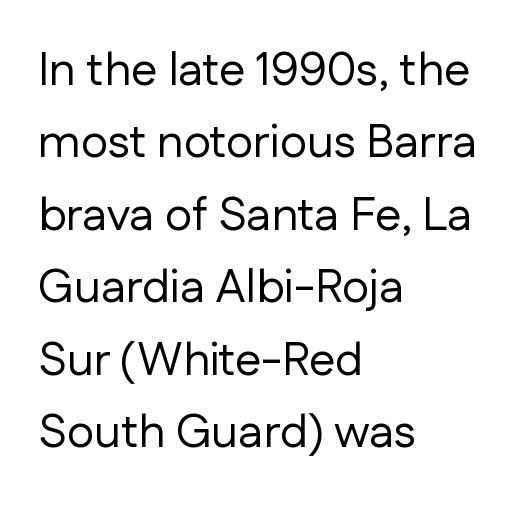
{"serif": "no", "italic": "no", "bold": "no", "weight": "regular", "width": "normal", "stroke_contrast": "low", "x_height": "medium", "monospaced": "no", "underline": "no", "align": "left", "line_spacing": "normal", "line_spacing_ratio": 1.54, "letter_spacing": "normal", "letter_spacing_em": 0.0, "glyph_px": 47}
